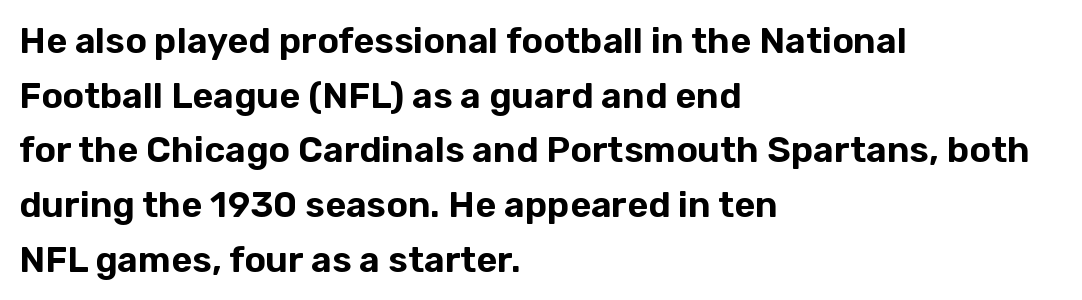
{"serif": "no", "italic": "no", "width": "normal", "stroke_contrast": "low", "x_height": "medium", "monospaced": "no", "underline": "no", "align": "left", "line_spacing": "normal", "line_spacing_ratio": 1.52, "letter_spacing": "normal", "letter_spacing_em": 0.0, "glyph_px": 36}
